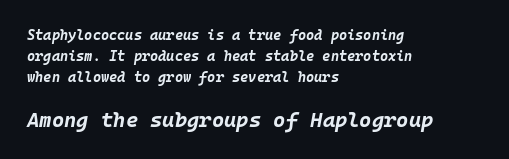
The image shows 21 px bold type, italic (leaning right); set left-aligned, normal line spacing (1.5x), normal letter spacing, not underlined; the second (bottom) block is 1.5x larger.
